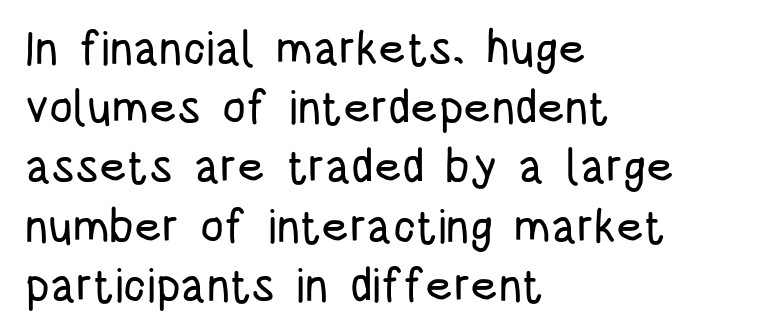
The image shows 47 px condensed sans-serif type, upright; set left-aligned, normal line spacing (1.26x), normal letter spacing, not underlined; low stroke contrast and a large x-height.
